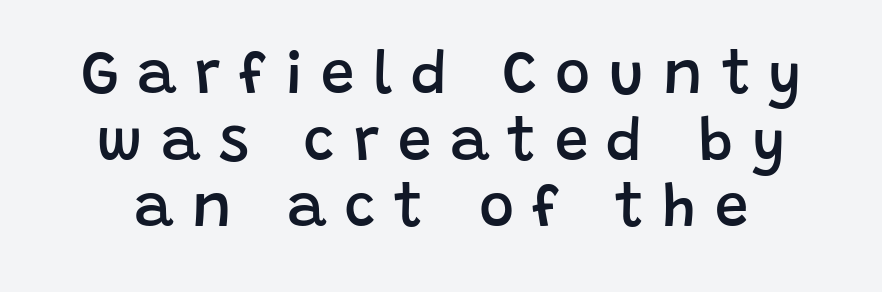
The image shows 60 px semibold sans-serif type, upright; set tight line spacing (1.11x), unusually wide letter spacing (+0.31 em), not underlined; low stroke contrast and a large x-height.
